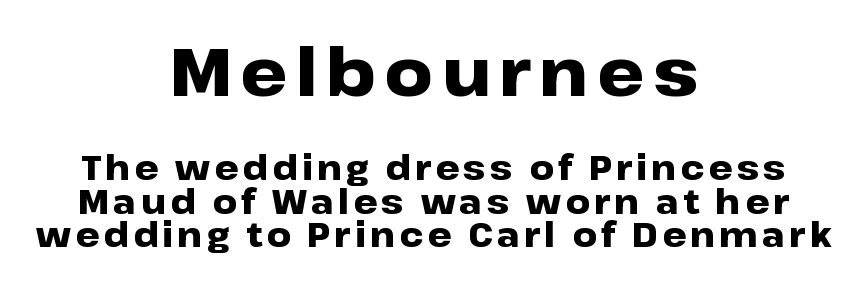
The image shows 67 px heavy, wide sans-serif type, upright; set centered, tight line spacing (0.98x), not underlined; the first (top) block is 1.97x larger; low stroke contrast and a medium x-height.
